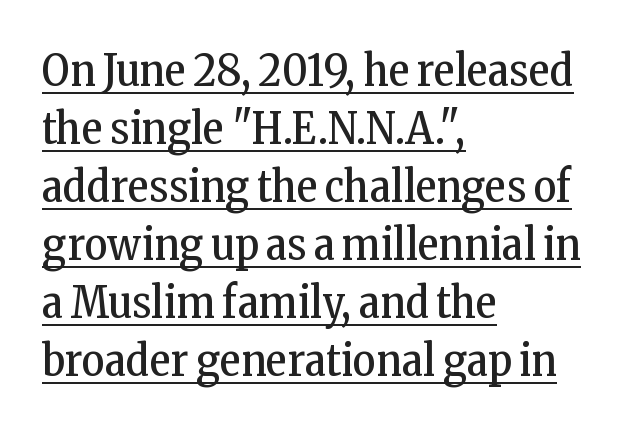
The image shows 44 px regular-weight, condensed serif type, upright; set left-aligned, normal line spacing (1.32x), normal letter spacing, underlined; low stroke contrast and a medium x-height.
